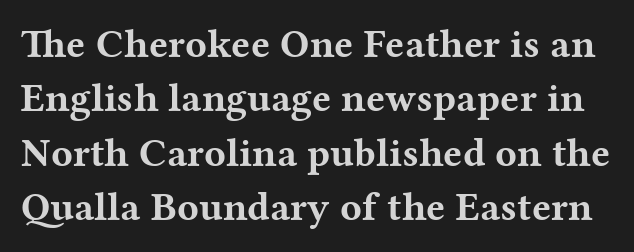
The image shows 40 px bold, wide serif type, upright; set normal line spacing (1.36x), normal letter spacing, not underlined; medium stroke contrast and a medium x-height.
